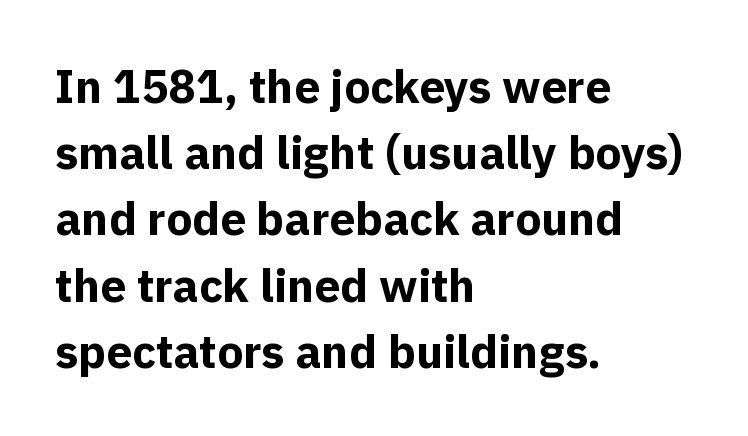
Nope, no serifs anywhere on these letters. The rendering keeps characters at their native spacing. This is the regular roman posture of the typeface. Horizontally, the lines are justified to the leading edge only. A clean baseline with only descenders dipping below it. Notice how thick the strokes are: this is what a full bold looks like.
